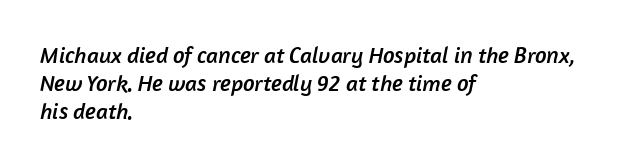
The image shows 23 px text type; set left-aligned, line spacing 1.21x, normal letter spacing, not underlined.
